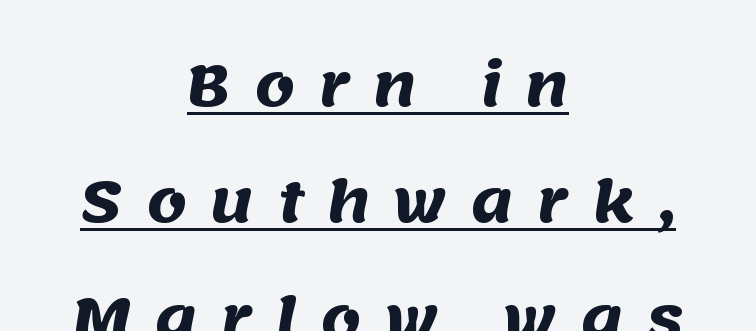
What stands out about the letter spacing? Its width — letters are far apart. The rendering positions every line midway between the sides. A typesetter would call this proportional, since set widths differ per character. This block would shrink considerably if given ordinary leading; it's expanded now. The lettering is marked with a stroke running underneath it. Students, this is bold: see how much ink each stroke carries.
